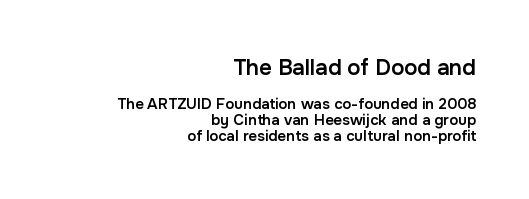
{"italic": "no", "bold": "semi", "underline": "no", "align": "right", "line_spacing": "tight", "line_spacing_ratio": 1.06, "letter_spacing": "normal", "letter_spacing_em": 0.0, "larger_block": "first", "size_ratio": 1.47, "glyph_px": 22}
